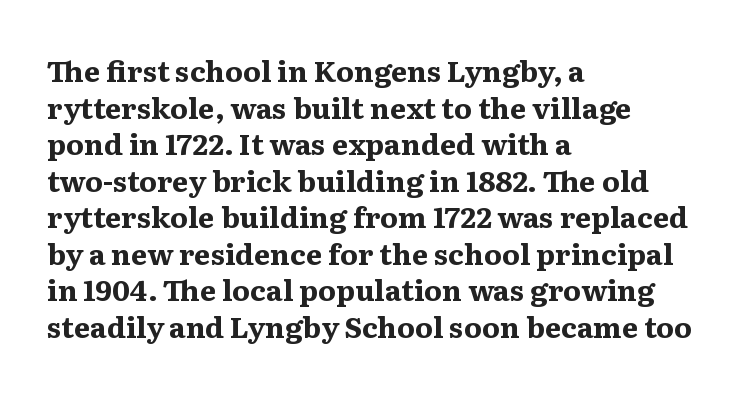
Q: Is the text bold? A: Yes.
Q: Is the text italic (slanted)? A: No, it is upright.
Q: Is the typeface a serif or a sans-serif typeface? A: Serif.
Q: Is the text underlined? A: No.
Q: How is the paragraph aligned? A: Left-aligned.
Q: Is the spacing between letters normal or unusually wide? A: Normal.
Q: Is the spacing between lines tight, normal or loose? A: Normal.
Q: Width (condensed, normal, or wide)? A: Normal.
Q: Stroke contrast? A: Medium.
Q: x-height? A: Medium.
Q: Monospaced? A: No.
